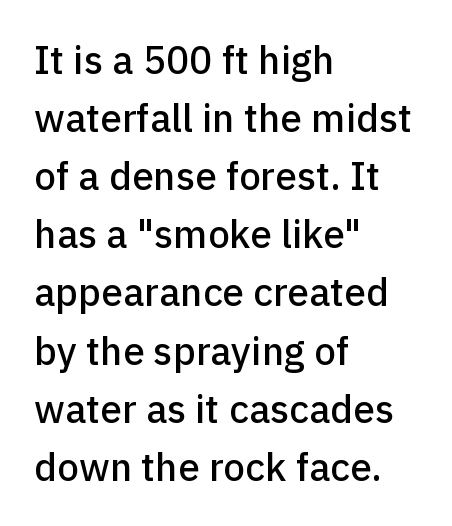
The strip under each line holds only bare page. Horizontally, the lines are justified to the leading edge only. What kind of face is this? One without serifs — a sans. The rows are spaced the way most documents space them. The type sits square on the baseline with zero lean. Letter spacing: default.
